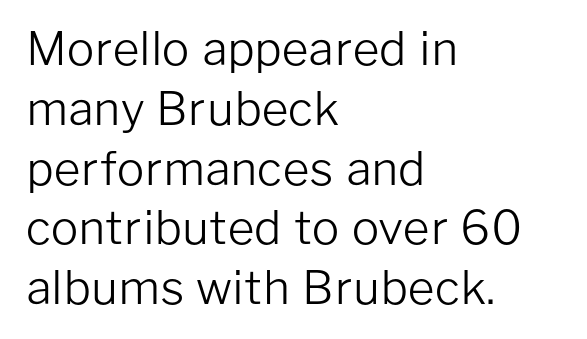
{"serif": "no", "italic": "no", "bold": "no", "weight": "light", "width": "normal", "stroke_contrast": "low", "x_height": "medium", "monospaced": "no", "underline": "no", "align": "left", "line_spacing": "normal", "line_spacing_ratio": 1.3, "letter_spacing": "normal", "letter_spacing_em": 0.0, "glyph_px": 46}
